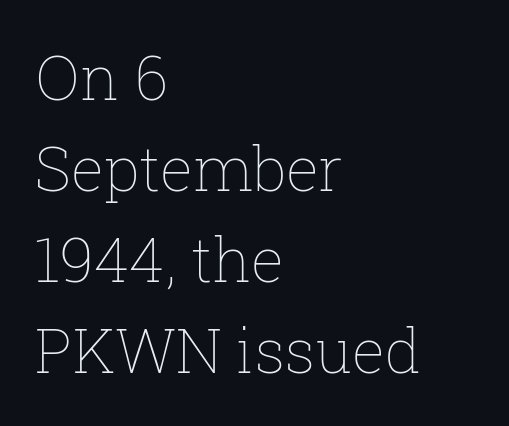
Q: Is the text bold? A: No.
Q: Is the text italic (slanted)? A: No, it is upright.
Q: Is the text underlined? A: No.
Q: How is the paragraph aligned? A: Left-aligned.
Q: Is the spacing between letters normal or unusually wide? A: Normal.
Q: Is the spacing between lines tight, normal or loose? A: Normal.
Q: Width (condensed, normal, or wide)? A: Normal.
Q: Stroke contrast? A: Low.
Q: x-height? A: Medium.
Q: Monospaced? A: No.
